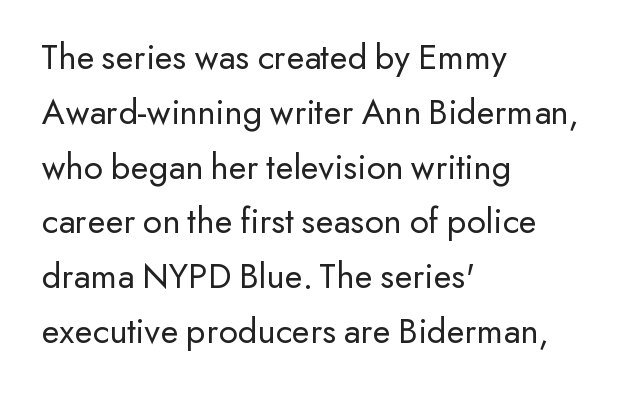
Bare-footed words on every line. Is the letter spacing exaggerated? No — it looks like the ordinary default. Posture: vertical. Grotesque or geometric, the face here clearly has no serifs.
